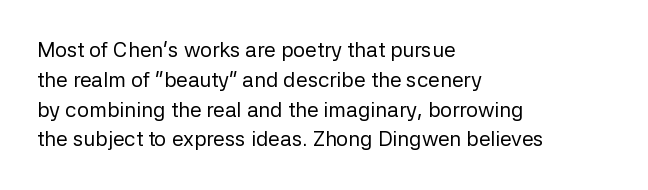
Q: Is the text bold? A: No.
Q: Is the text italic (slanted)? A: No, it is upright.
Q: Is the text underlined? A: No.
Q: How is the paragraph aligned? A: Left-aligned.
Q: Is the spacing between letters normal or unusually wide? A: Normal.
Q: Is the spacing between lines tight, normal or loose? A: Normal.
